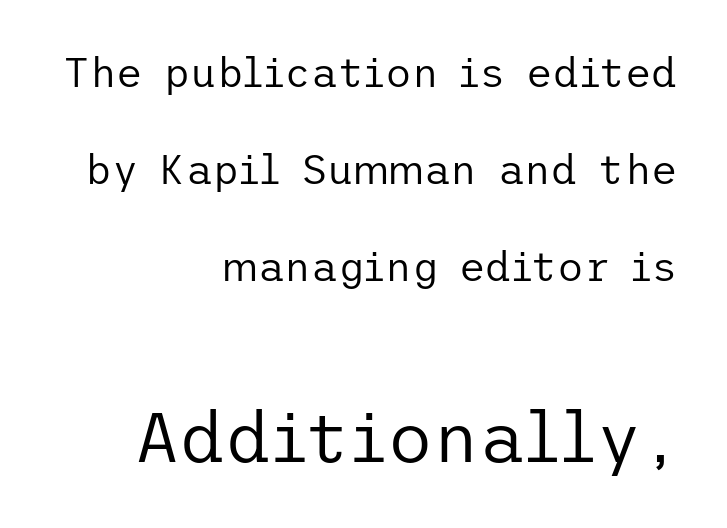
Q: Is the text bold? A: No.
Q: Is the text italic (slanted)? A: No, it is upright.
Q: Is the typeface a serif or a sans-serif typeface? A: Sans-serif.
Q: Is the text underlined? A: No.
Q: How is the paragraph aligned? A: Right-aligned.
Q: Is the spacing between letters normal or unusually wide? A: Normal.
Q: Is the spacing between lines tight, normal or loose? A: Loose.
Q: Which block of text is set in a larger size, the first (top) or the second (bottom)? A: The second (bottom) one.
Q: Width (condensed, normal, or wide)? A: Normal.
Q: Stroke contrast? A: Low.
Q: x-height? A: Medium.
